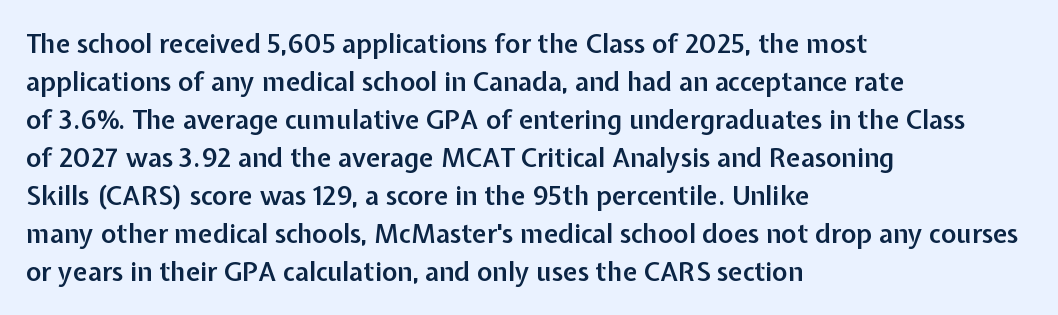
Q: Is the text bold? A: Semi-bold.
Q: Is the text italic (slanted)? A: No, it is upright.
Q: Is the text underlined? A: No.
Q: How is the paragraph aligned? A: Left-aligned.
Q: Is the spacing between letters normal or unusually wide? A: Normal.
Q: Is the spacing between lines tight, normal or loose? A: Normal.
